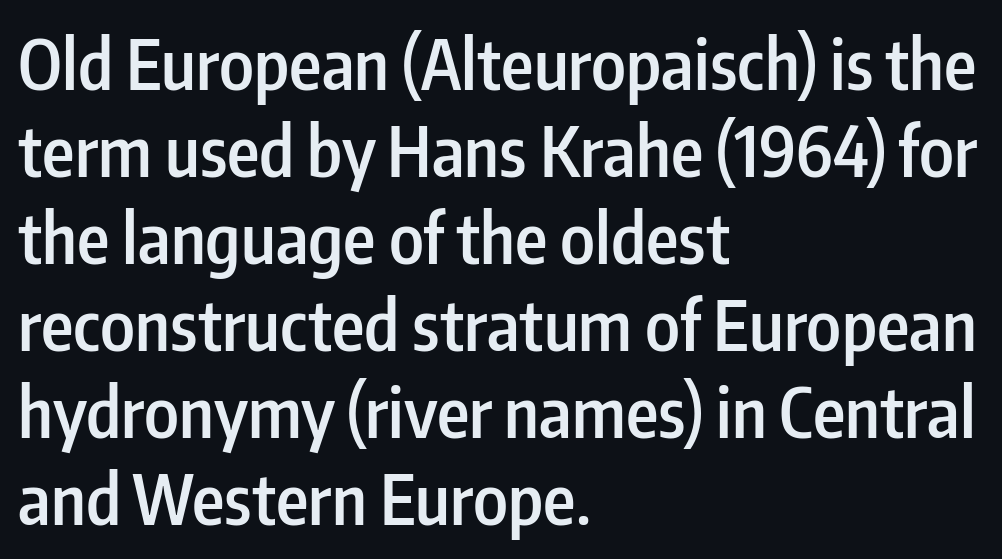
{"serif": "no", "italic": "no", "bold": "semi", "weight": "semibold", "width": "condensed", "stroke_contrast": "low", "x_height": "medium", "monospaced": "no", "underline": "no", "align": "left", "line_spacing": "normal", "line_spacing_ratio": 1.26, "letter_spacing": "normal", "letter_spacing_em": 0.0, "glyph_px": 69}
